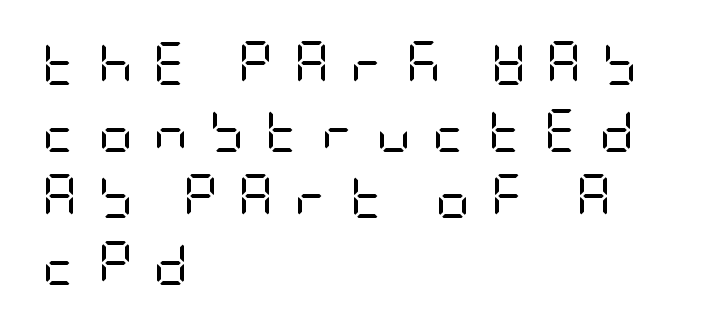
The lettering holds an erect, upright posture throughout. Is this a sans? Yes — the strokes have no serifs. Plain, unruled lines of type. The rows are spaced the way most documents space them.
